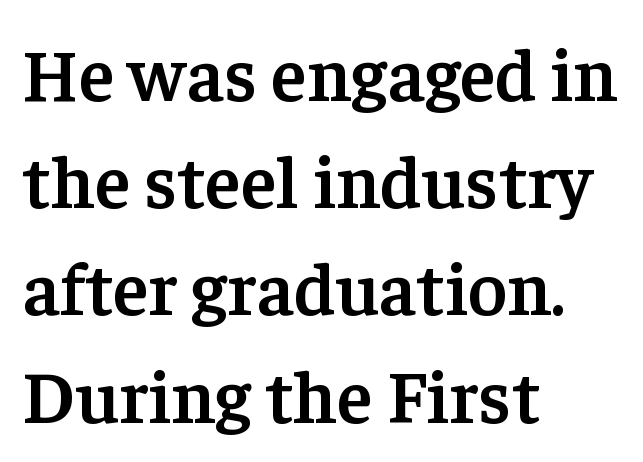
Q: Is the text bold? A: Semi-bold.
Q: Is the text italic (slanted)? A: No, it is upright.
Q: Is the typeface a serif or a sans-serif typeface? A: Serif.
Q: Is the text underlined? A: No.
Q: How is the paragraph aligned? A: Left-aligned.
Q: Is the spacing between letters normal or unusually wide? A: Normal.
Q: Is the spacing between lines tight, normal or loose? A: Normal.
Q: Width (condensed, normal, or wide)? A: Normal.
Q: Stroke contrast? A: Low.
Q: x-height? A: Medium.
Q: Monospaced? A: No.
